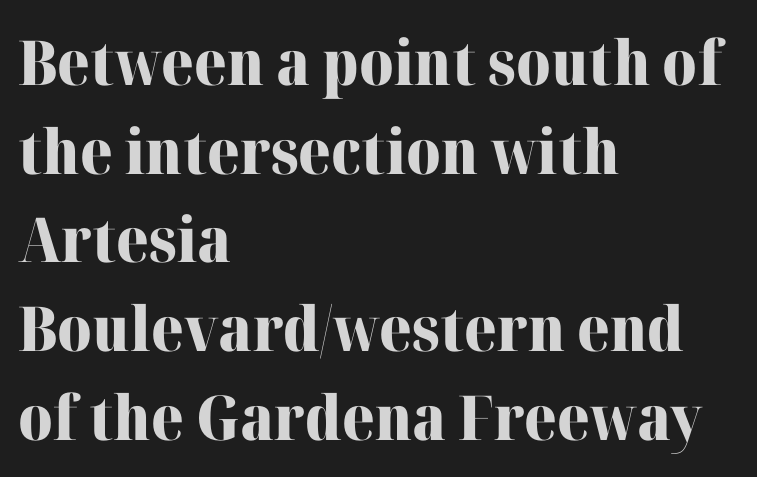
Each row of text sits above clean, open space. You can tell it's not italic because the verticals are truly vertical. The letters carry serifs — small finishing strokes at the ends of their stems. You could not count columns in this text — the font is proportionally spaced. The passage shown stacks its lines at a standard gap. What stands out about the letter spacing? Nothing — it is the standard amount.
